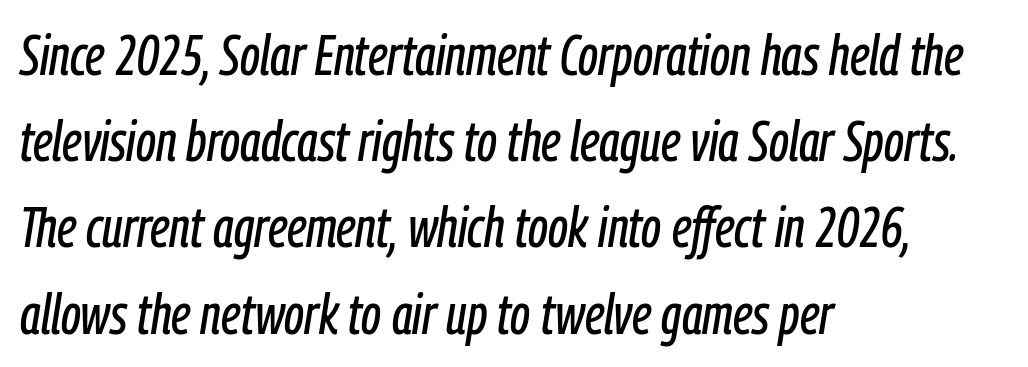
The image shows 56 px condensed type, italic (leaning right); set left-aligned, normal line spacing (1.54x), normal letter spacing, not underlined; low stroke contrast and a medium x-height.
